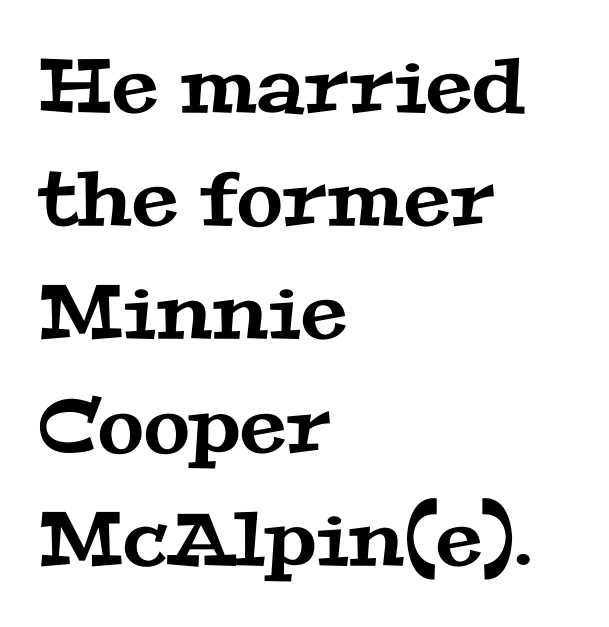
The image shows 75 px wide serif type; set left-aligned, normal line spacing (1.51x), normal letter spacing, not underlined; medium stroke contrast and a medium x-height.
